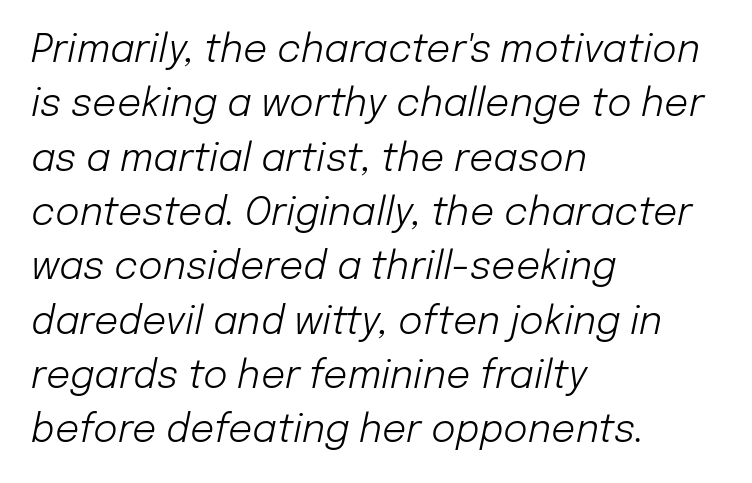
The image shows 38 px light type, italic (leaning right); set left-aligned, normal line spacing (1.43x), normal letter spacing, not underlined; low stroke contrast and a medium x-height.
